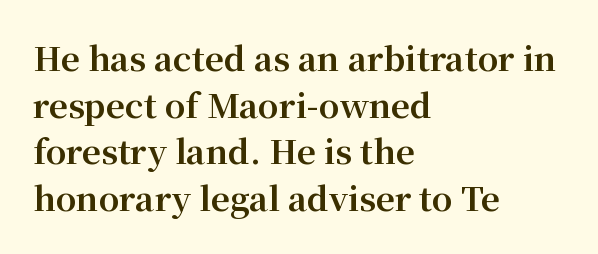
A typesetter would mark this as roman, not italic. In terms of weight, the rendering is a true, heavy bold. The passage is arranged the way most books set body copy — flush left. One glance says typical: line gaps are just what's usual.
